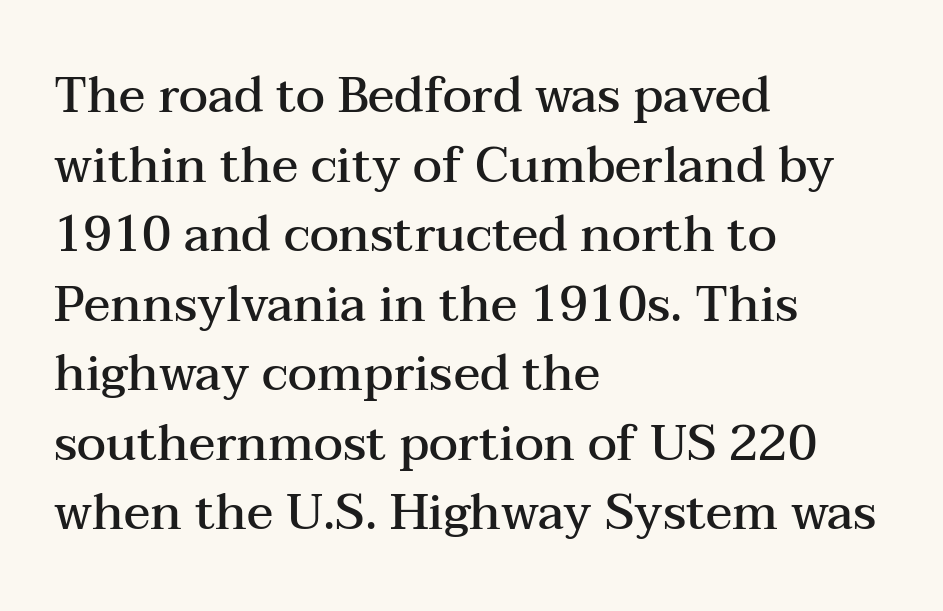
{"serif": "yes", "italic": "no", "bold": "semi", "weight": "semibold", "width": "wide", "stroke_contrast": "medium", "x_height": "medium", "monospaced": "no", "underline": "no", "align": "left", "line_spacing": "normal", "line_spacing_ratio": 1.42, "letter_spacing": "normal", "letter_spacing_em": 0.0, "glyph_px": 49}
